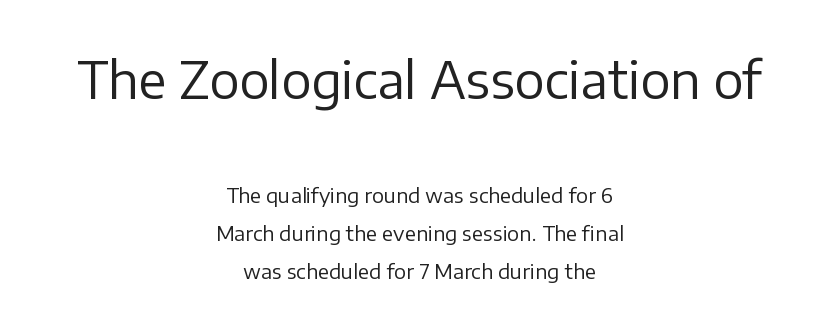
The image shows 50 px regular-weight sans-serif type, upright; set centered, loose line spacing (1.9x), normal letter spacing, not underlined; the first (top) block is 2.5x larger; low stroke contrast and a medium x-height.
